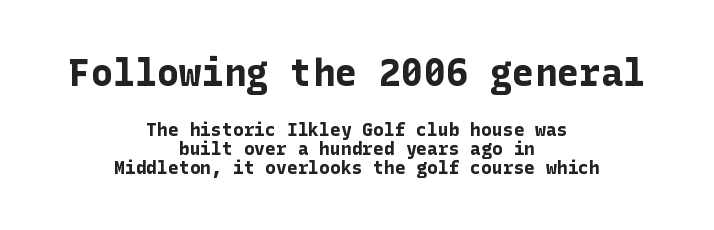
Q: Is the text bold? A: Yes.
Q: Is the text italic (slanted)? A: No, it is upright.
Q: Is the typeface a serif or a sans-serif typeface? A: Sans-serif.
Q: Is the text underlined? A: No.
Q: How is the paragraph aligned? A: Centered.
Q: Is the spacing between letters normal or unusually wide? A: Normal.
Q: Is the spacing between lines tight, normal or loose? A: Tight.
Q: Which block of text is set in a larger size, the first (top) or the second (bottom)? A: The first (top) one.
Q: Width (condensed, normal, or wide)? A: Normal.
Q: Stroke contrast? A: Low.
Q: x-height? A: Medium.
